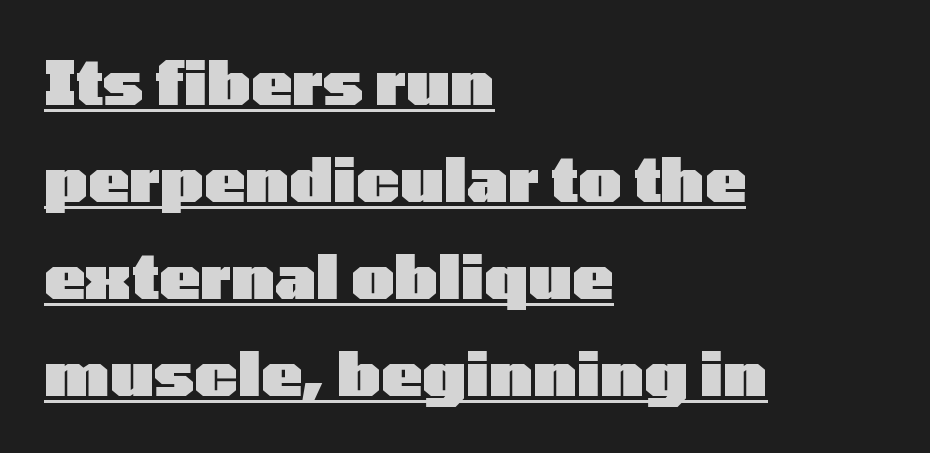
Q: Is the text bold? A: Yes.
Q: Is the text italic (slanted)? A: No, it is upright.
Q: Is the typeface a serif or a sans-serif typeface? A: Sans-serif.
Q: Is the text underlined? A: Yes.
Q: How is the paragraph aligned? A: Left-aligned.
Q: Is the spacing between letters normal or unusually wide? A: Normal.
Q: Is the spacing between lines tight, normal or loose? A: Normal.
Q: Width (condensed, normal, or wide)? A: Wide.
Q: Stroke contrast? A: Low.
Q: x-height? A: Medium.
Q: Monospaced? A: No.
